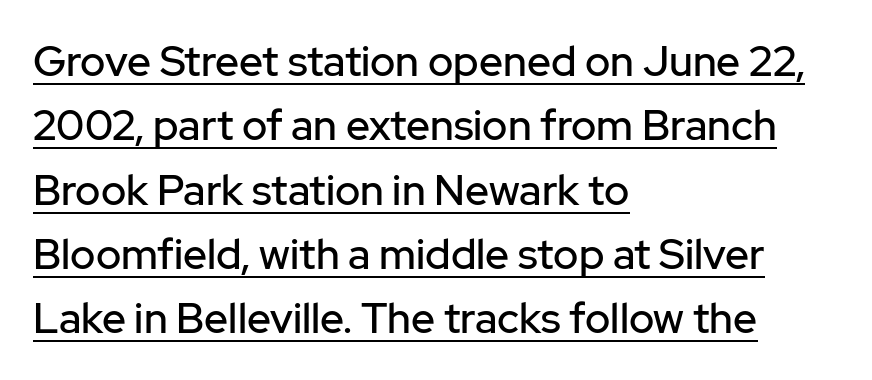
The image shows 42 px sans-serif type, upright; set left-aligned, normal line spacing (1.53x), normal letter spacing, underlined; low stroke contrast and a medium x-height.
